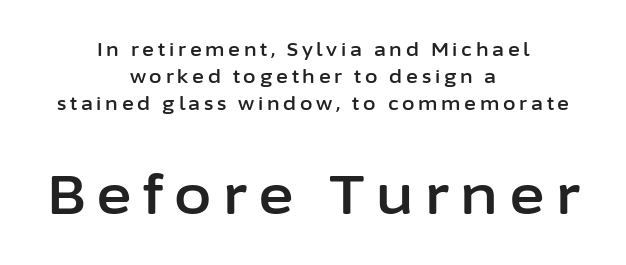
Regular leading. The rendering uses natural spacing where letterforms have individual widths. A typesetter would mark this as roman, not italic. The gaps between neighbouring characters are conspicuously large. Compare the two chunks: the lower has the greater cap height.
